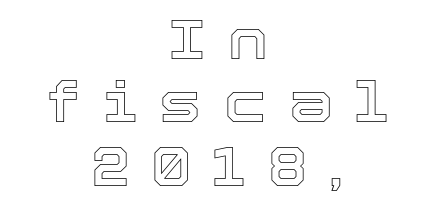
{"italic": "no", "width": "normal", "x_height": "medium", "monospaced": "no", "underline": "no", "align": "center", "line_spacing": "tight", "line_spacing_ratio": 1.13, "letter_spacing": "wide", "letter_spacing_em": 0.4, "glyph_px": 56}
